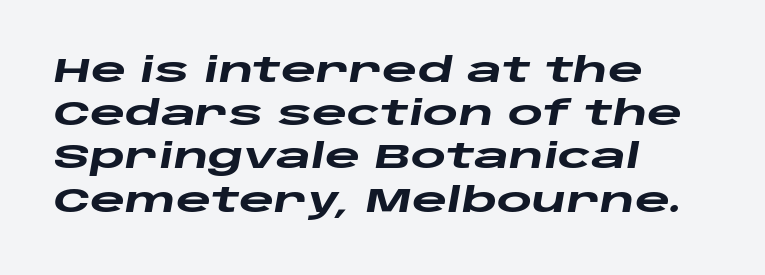
Is the block centered? No — it sits flush against the left margin. Typographic density is high because the face is bold. Compared with ordinary roman type, these characters are visibly tilted. Note the varied advance widths — an 'i' is clearly narrower than an 'm'. Each word holds together tightly as a unit, with standard inter-letter gaps. The specimen omits any rule beneath the text block's lines.
